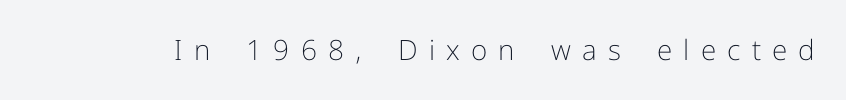
The image shows 28 px light sans-serif type, upright; set unusually wide letter spacing (+0.4 em), not underlined; low stroke contrast and a medium x-height.
